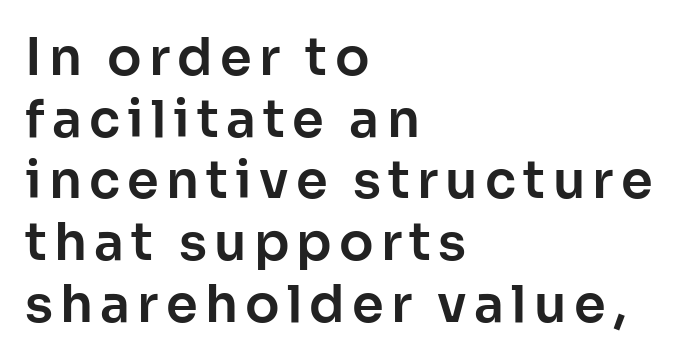
The image shows 51 px sans-serif type, upright; set left-aligned, line spacing 1.21x, not underlined; low stroke contrast and a medium x-height.
